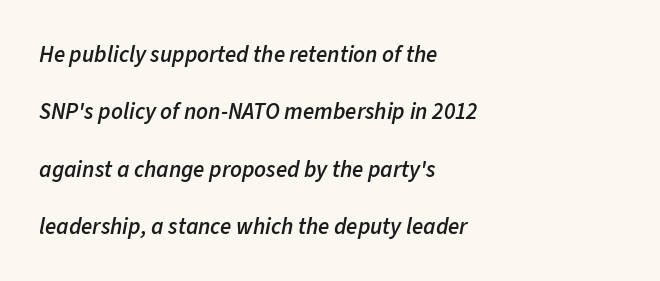
Q: Is the text bold? A: Semi-bold.
Q: Is the text italic (slanted)? A: Yes, it leans right by about 11 degrees.
Q: Is the text underlined? A: No.
Q: How is the paragraph aligned? A: Left-aligned.
Q: Is the spacing between letters normal or unusually wide? A: Normal.
Q: Is the spacing between lines tight, normal or loose? A: Loose.
